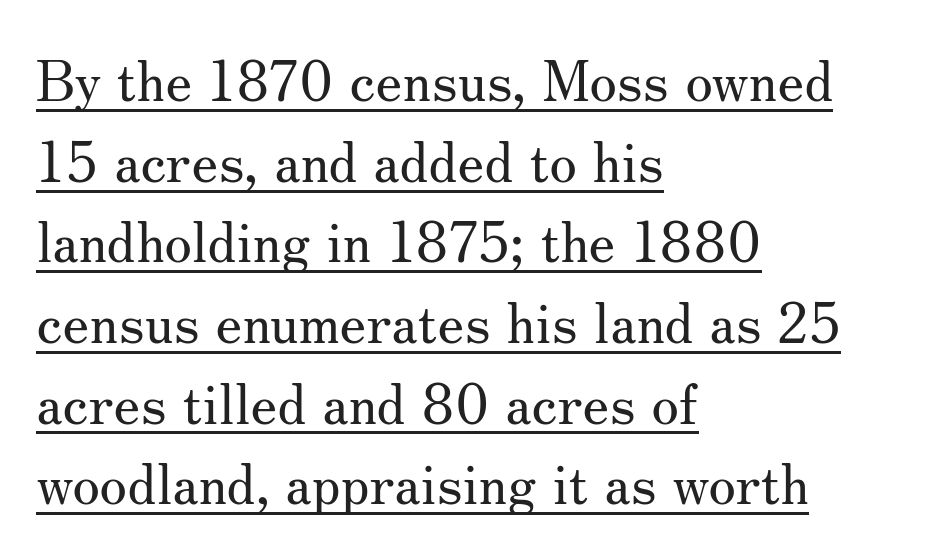
The image shows 56 px regular-weight serif type, upright; set left-aligned, normal line spacing (1.44x), normal letter spacing, underlined; medium stroke contrast and a small x-height.
